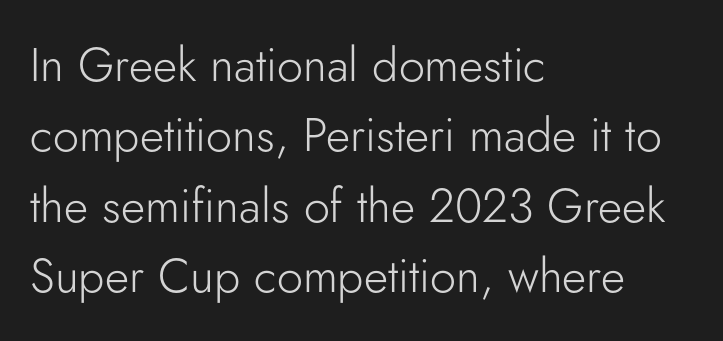
{"serif": "no", "italic": "no", "bold": "no", "weight": "light", "width": "normal", "stroke_contrast": "low", "x_height": "small", "monospaced": "no", "underline": "no", "align": "left", "line_spacing": "normal", "line_spacing_ratio": 1.5, "letter_spacing": "normal", "letter_spacing_em": 0.0, "glyph_px": 47}
